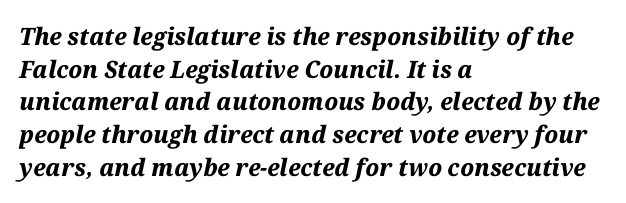
{"italic": "yes", "lean": "right", "slant_degrees": 12, "bold": "yes", "underline": "no", "align": "left", "line_spacing": "normal", "line_spacing_ratio": 1.36, "letter_spacing": "normal", "letter_spacing_em": 0.0, "glyph_px": 24}
